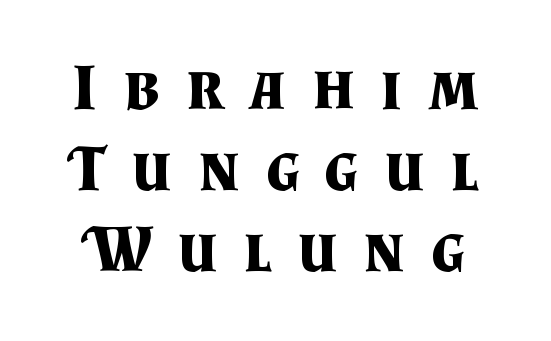
{"serif": "yes", "italic": "no", "bold": "yes", "weight": "bold", "width": "normal", "stroke_contrast": "medium", "x_height": "small", "monospaced": "no", "underline": "no", "line_spacing_ratio": 1.23, "letter_spacing": "wide", "letter_spacing_em": 0.38, "glyph_px": 66}
